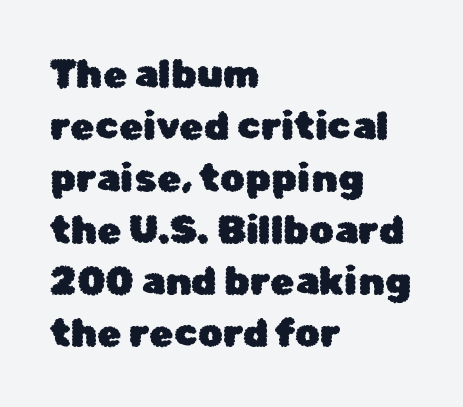
The image shows 39 px sans-serif type, upright; set left-aligned, normal line spacing (1.33x), normal letter spacing, not underlined; low stroke contrast and a medium x-height.
